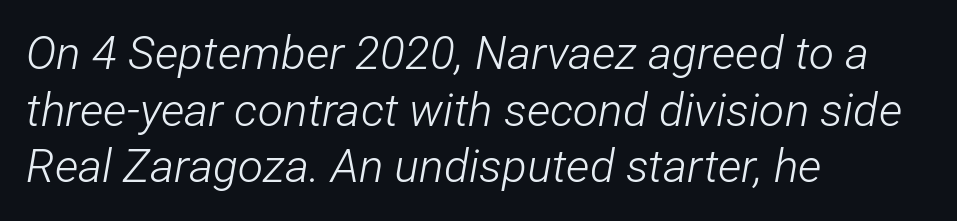
{"italic": "yes", "lean": "right", "slant_degrees": 12, "bold": "no", "weight": "light", "width": "condensed", "stroke_contrast": "low", "x_height": "medium", "monospaced": "no", "underline": "no", "align": "left", "line_spacing_ratio": 1.23, "letter_spacing": "normal", "letter_spacing_em": 0.0, "glyph_px": 46}
